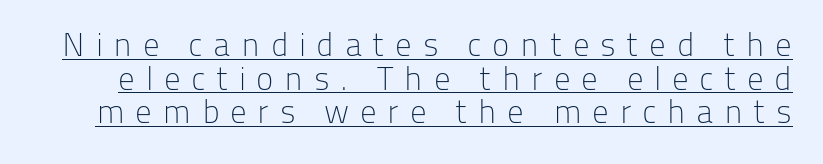
Q: Is the text bold? A: No.
Q: Is the text italic (slanted)? A: No, it is upright.
Q: Is the typeface a serif or a sans-serif typeface? A: Sans-serif.
Q: Is the text underlined? A: Yes.
Q: Is the spacing between letters normal or unusually wide? A: Unusually wide.
Q: Is the spacing between lines tight, normal or loose? A: Tight.
Q: Width (condensed, normal, or wide)? A: Normal.
Q: Stroke contrast? A: Low.
Q: x-height? A: Medium.
Q: Monospaced? A: No.
